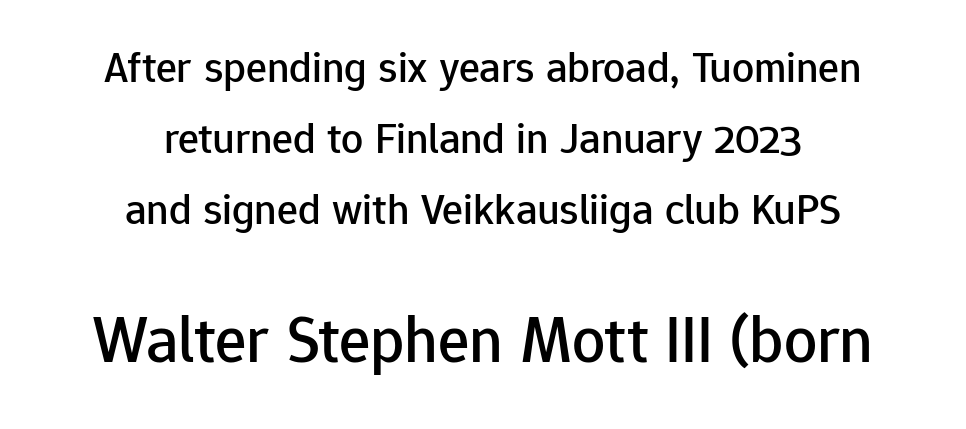
{"serif": "no", "italic": "no", "width": "normal", "stroke_contrast": "low", "x_height": "medium", "monospaced": "no", "underline": "no", "align": "center", "line_spacing": "normal", "line_spacing_ratio": 1.61, "letter_spacing": "normal", "letter_spacing_em": 0.0, "larger_block": "second", "size_ratio": 1.5, "glyph_px": 66}
